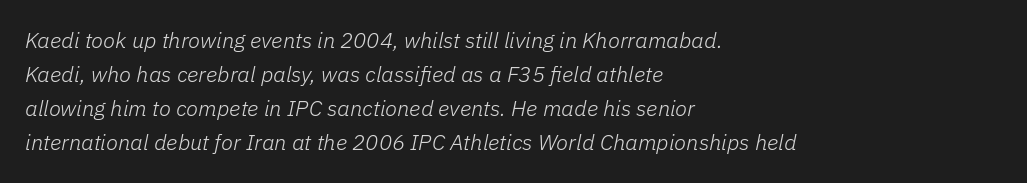
Q: Is the text bold? A: No.
Q: Is the text italic (slanted)? A: Yes, it leans right by about 11 degrees.
Q: Is the text underlined? A: No.
Q: How is the paragraph aligned? A: Left-aligned.
Q: Is the spacing between letters normal or unusually wide? A: Normal.
Q: Is the spacing between lines tight, normal or loose? A: Normal.
